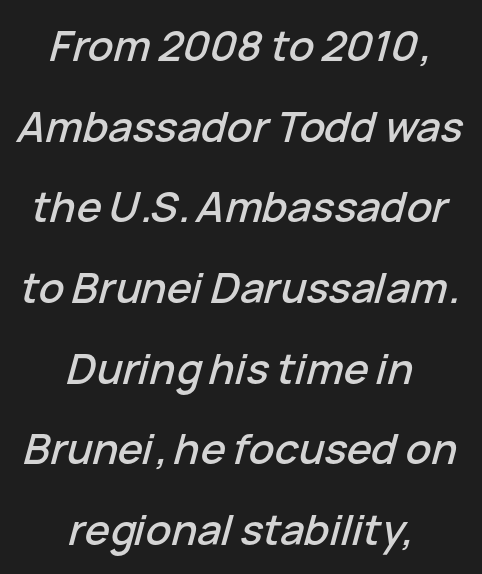
Every row of glyphs is offset so its center matches the block's center. This block would shrink considerably if given ordinary leading; it's expanded now. Tracking here is standard; glyphs follow each other at the usual distance. Clear beneath every line of the passage. The whole block is typeset with a tilt.
